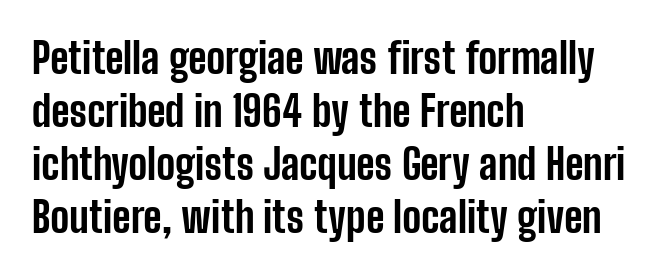
The specimen reads as upright at a glance. Heft: maximum for text — a bold. The face used here is rendered with its standard letterfit. Descender tails drop into unmarked territory.
